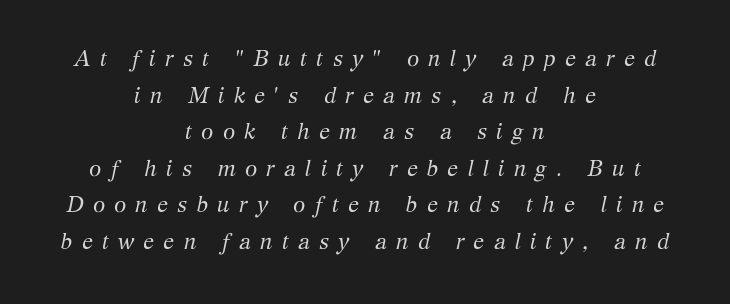
{"italic": "yes", "lean": "right", "slant_degrees": 12, "bold": "no", "underline": "no", "align": "center", "line_spacing": "normal", "line_spacing_ratio": 1.66, "letter_spacing": "wide", "letter_spacing_em": 0.42, "glyph_px": 22}
